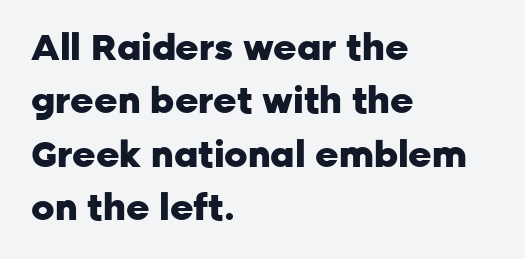
Q: Is the text bold? A: Yes.
Q: Is the text italic (slanted)? A: No, it is upright.
Q: Is the typeface a serif or a sans-serif typeface? A: Sans-serif.
Q: Is the text underlined? A: No.
Q: How is the paragraph aligned? A: Left-aligned.
Q: Is the spacing between letters normal or unusually wide? A: Normal.
Q: Is the spacing between lines tight, normal or loose? A: Normal.
Q: Width (condensed, normal, or wide)? A: Normal.
Q: Stroke contrast? A: Low.
Q: x-height? A: Medium.
Q: Monospaced? A: No.
